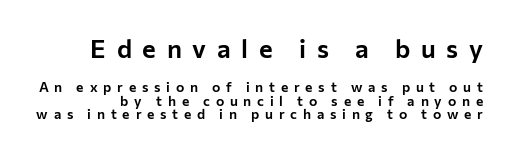
{"italic": "no", "underline": "no", "line_spacing": "tight", "line_spacing_ratio": 0.97, "letter_spacing": "wide", "letter_spacing_em": 0.41, "larger_block": "first", "size_ratio": 1.86, "glyph_px": 26}
